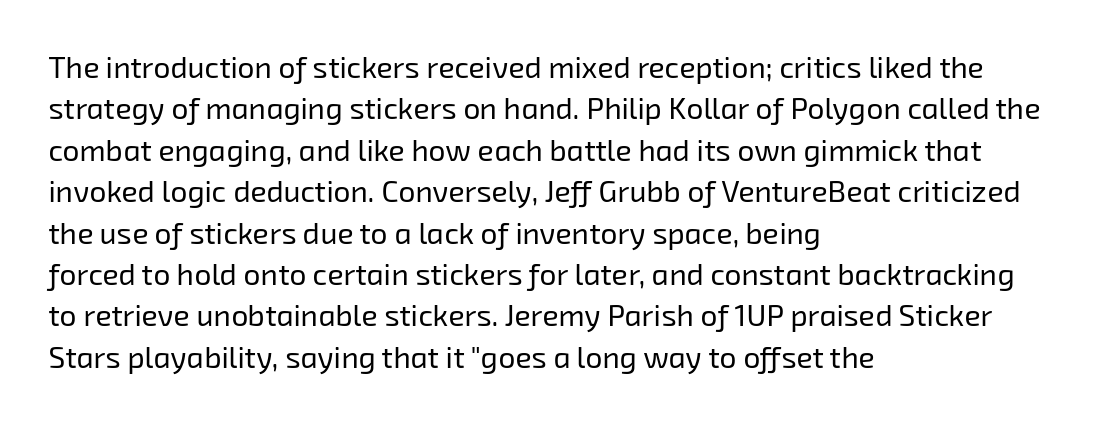
Q: Is the text bold? A: No.
Q: Is the typeface a serif or a sans-serif typeface? A: Sans-serif.
Q: Is the text underlined? A: No.
Q: How is the paragraph aligned? A: Left-aligned.
Q: Is the spacing between letters normal or unusually wide? A: Normal.
Q: Is the spacing between lines tight, normal or loose? A: Normal.
Q: Width (condensed, normal, or wide)? A: Normal.
Q: Stroke contrast? A: Low.
Q: x-height? A: Medium.
Q: Monospaced? A: No.
